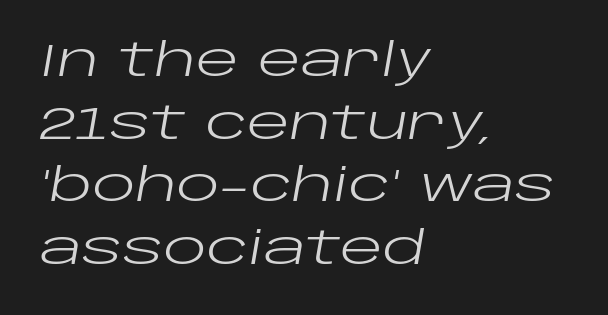
Think of a printed novel: that variable character pitch is what you see here. There is no visible air inserted between adjacent glyphs. Is the block centered? No — it sits flush against the left margin. A typesetter would mark this as italic.
